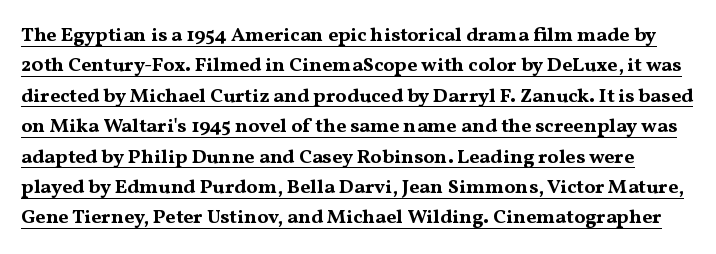
{"italic": "no", "bold": "yes", "underline": "yes", "line_spacing": "normal", "line_spacing_ratio": 1.52, "letter_spacing": "normal", "letter_spacing_em": 0.0, "glyph_px": 20}
